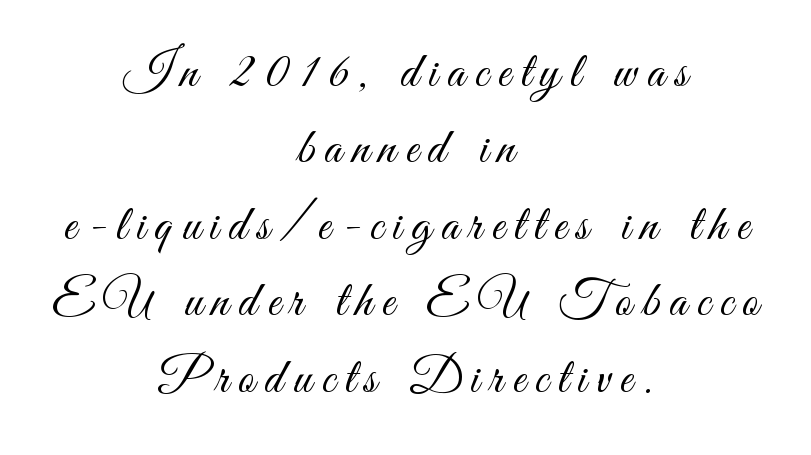
The image shows 51 px light, condensed sans-serif type; set centered, normal line spacing (1.5x), not underlined; medium stroke contrast and a small x-height.
